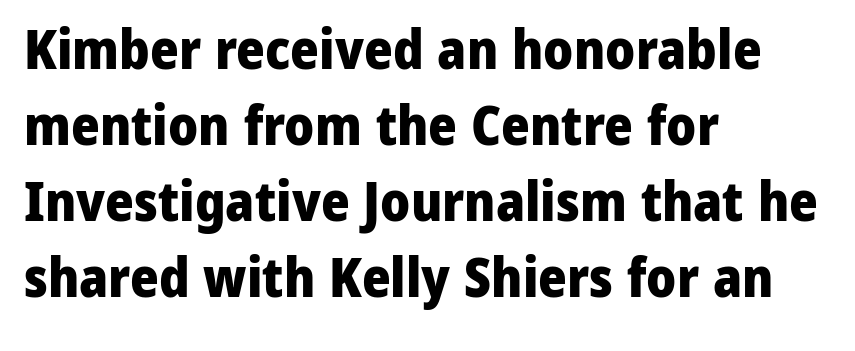
Summary of vertical rhythm: regular, with standard interline spacing. A roman cut, with each character standing at attention. Nobody drew a line under any word here. Think of a printed novel: that variable character pitch is what you see here. Serif or sans? Sans — the stroke terminals are bare.
